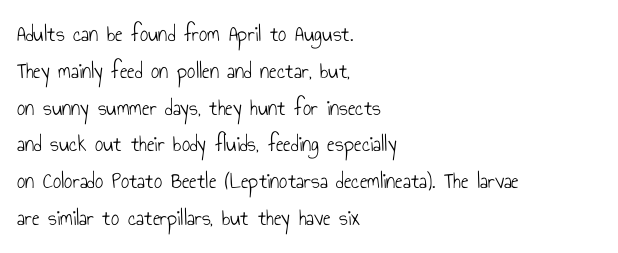
{"italic": "no", "bold": "no", "underline": "no", "align": "left", "line_spacing": "normal", "line_spacing_ratio": 1.6, "letter_spacing": "normal", "letter_spacing_em": 0.0, "glyph_px": 23}
